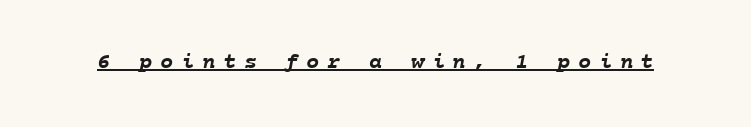
Beneath each row of characters lies a ruled line. The passage shown has open, widely tracked lettering throughout. Emphasis by weight is at full strength: bold.
